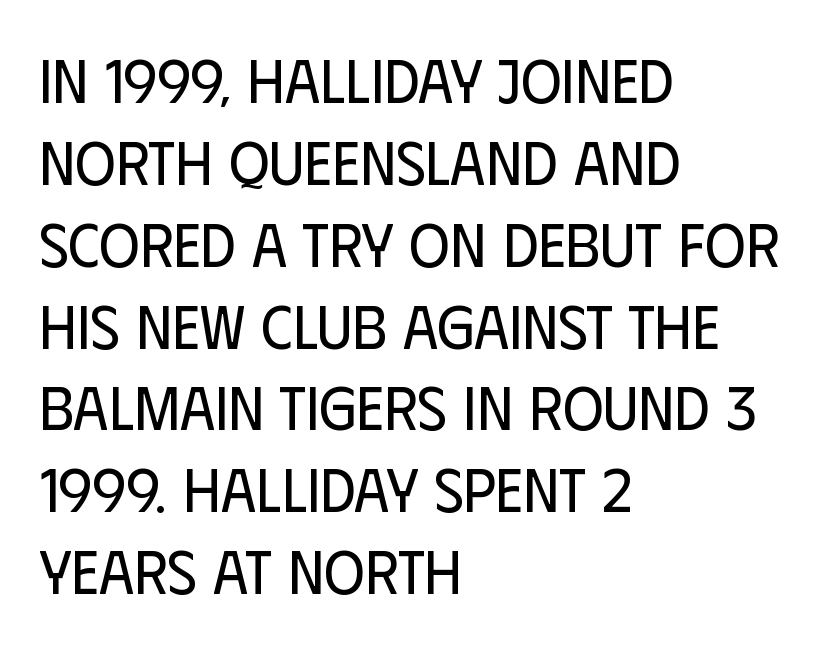
{"serif": "no", "italic": "no", "bold": "no", "weight": "regular", "width": "condensed", "stroke_contrast": "low", "x_height": "large", "monospaced": "no", "underline": "no", "align": "left", "line_spacing": "normal", "line_spacing_ratio": 1.32, "letter_spacing": "normal", "letter_spacing_em": 0.0, "glyph_px": 62}
